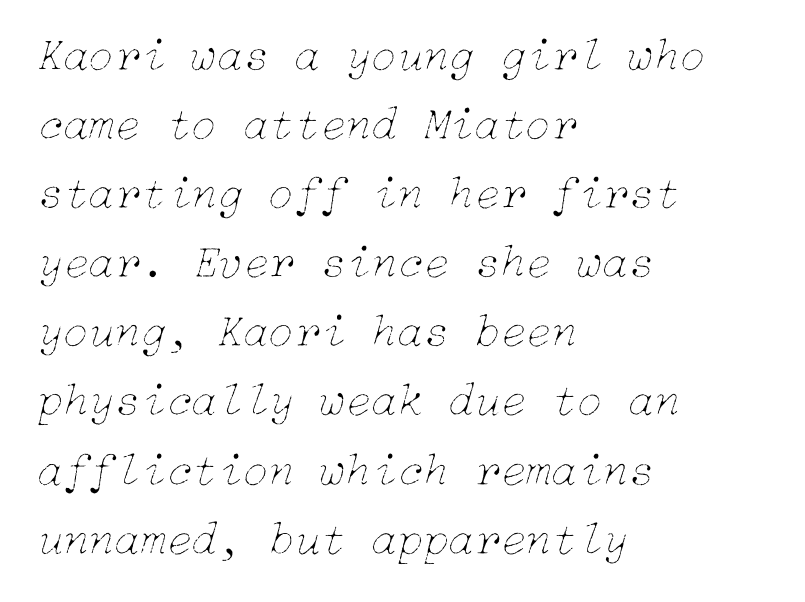
The image shows 47 px thin type, italic (leaning right); set left-aligned, normal line spacing (1.47x), normal letter spacing, not underlined; low stroke contrast and a medium x-height.
